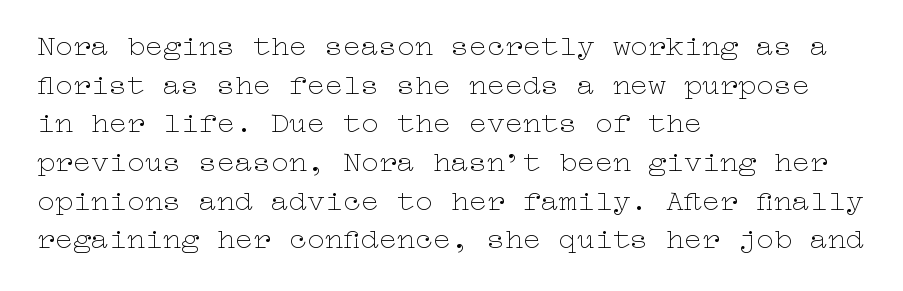
{"italic": "no", "bold": "no", "weight": "thin", "width": "wide", "stroke_contrast": "low", "x_height": "medium", "underline": "no", "align": "left", "line_spacing": "normal", "line_spacing_ratio": 1.29, "letter_spacing": "normal", "letter_spacing_em": 0.0, "glyph_px": 30}
